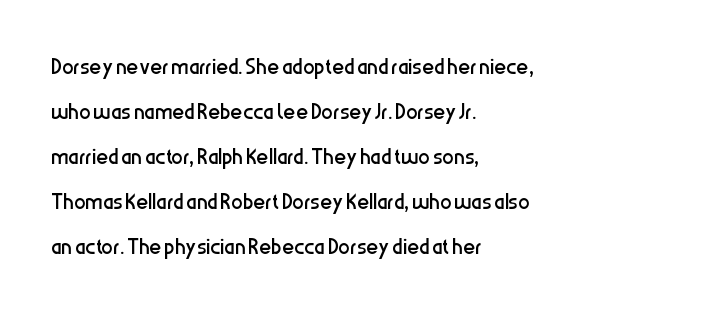
Rule under the text: the space is simply empty. Character widths vary here, with narrow letters taking less room than wide ones. Bold? No — there's no thickening of the strokes. The axis of the letterforms is exactly vertical.
